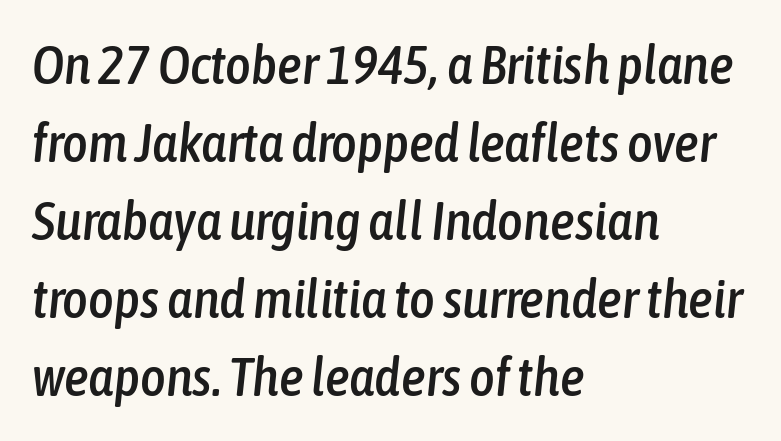
The rag falls on the right side of this text block. Regular leading. In terms of posture, this sample is oblique. The string is rendered with underlining switched off. A typesetter would call this zero additional tracking. Character widths vary here, with narrow letters taking less room than wide ones.
